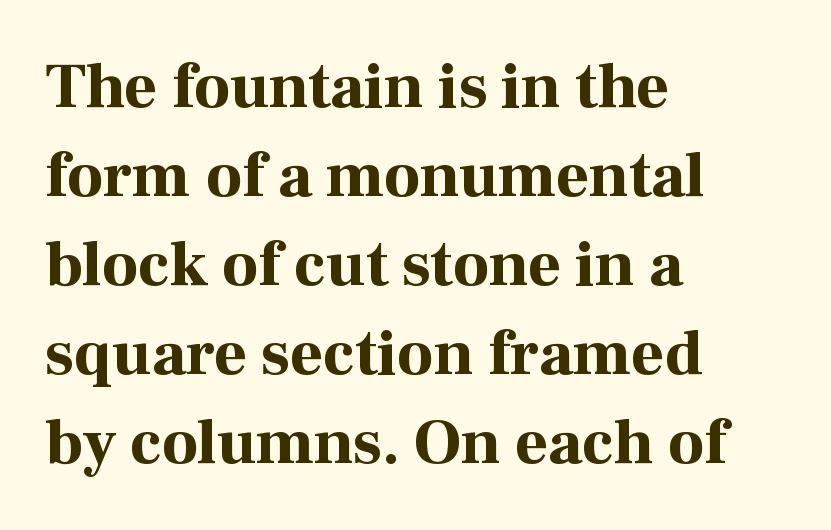
{"serif": "yes", "italic": "no", "bold": "yes", "weight": "bold", "width": "normal", "stroke_contrast": "high", "x_height": "medium", "monospaced": "no", "underline": "no", "align": "left", "line_spacing": "normal", "line_spacing_ratio": 1.39, "letter_spacing": "normal", "letter_spacing_em": 0.0, "glyph_px": 64}
